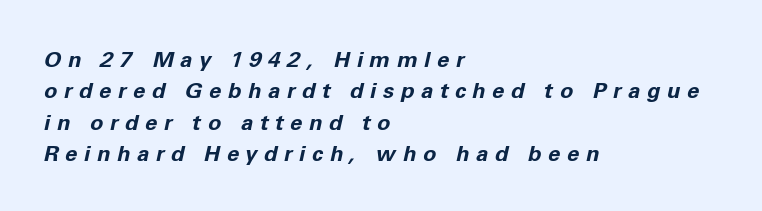
The leading is moderate, giving the passage an even texture. Emphasis-style slanted type is in use. The string is rendered with underlining switched off. The tracking jumps out immediately: characters are airy and widely separated. The characters look thick and weighty, a clear bold. Where is the straight margin? On the left.
